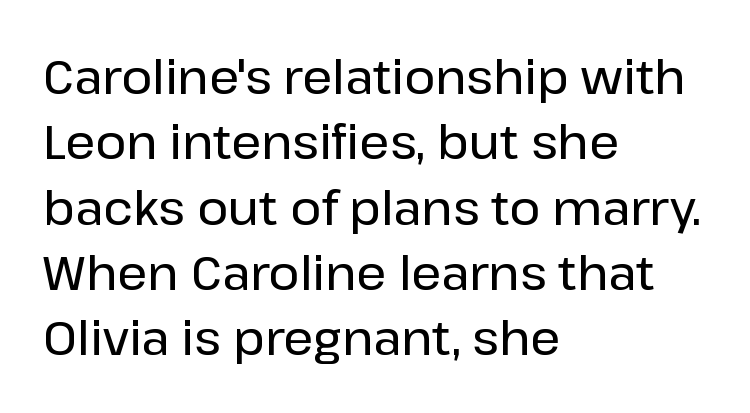
The image shows 47 px sans-serif type, upright; set left-aligned, normal line spacing (1.39x), normal letter spacing, not underlined; low stroke contrast and a medium x-height.
